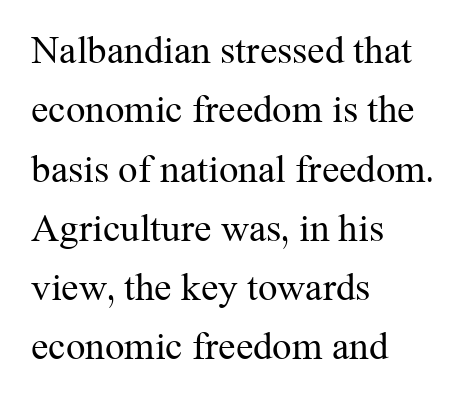
The image shows 39 px regular-weight serif type, upright; set left-aligned, normal line spacing (1.52x), normal letter spacing, not underlined; medium stroke contrast and a medium x-height.
